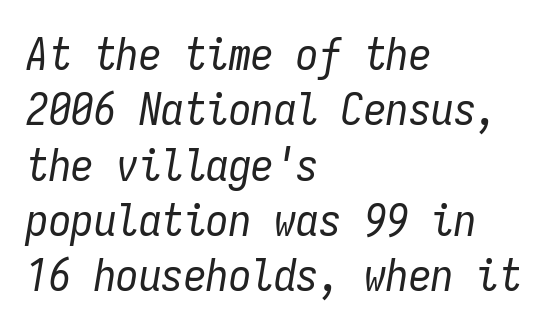
The image shows 45 px regular-weight, condensed type, italic (leaning right), monospaced; set left-aligned, line spacing 1.23x, normal letter spacing, not underlined; low stroke contrast and a medium x-height.
